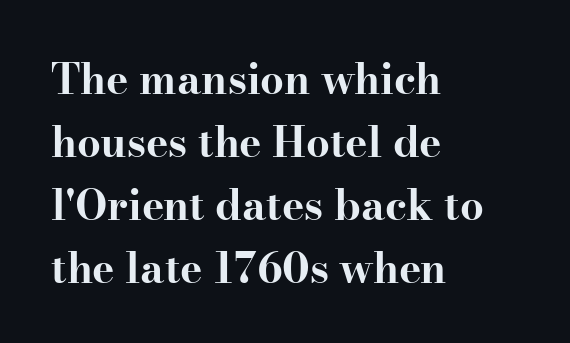
{"serif": "yes", "italic": "no", "bold": "yes", "weight": "bold", "width": "wide", "stroke_contrast": "high", "x_height": "small", "monospaced": "no", "underline": "no", "align": "left", "line_spacing": "normal", "line_spacing_ratio": 1.5, "letter_spacing": "normal", "letter_spacing_em": 0.0, "glyph_px": 42}
